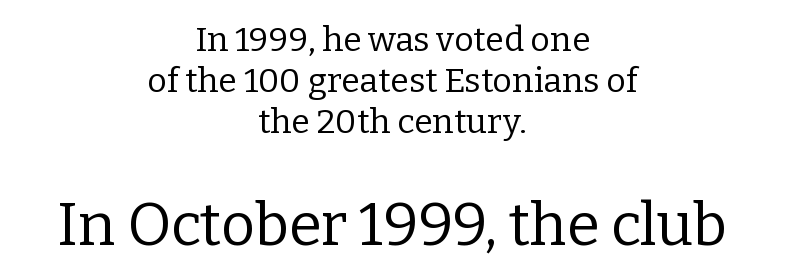
The image shows 59 px regular-weight serif type, upright; set centered, line spacing 1.2x, normal letter spacing, not underlined; the second (bottom) block is 1.74x larger; low stroke contrast and a medium x-height.
